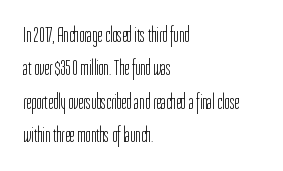
The image shows 22 px text type, upright; set left-aligned, normal line spacing (1.52x), normal letter spacing, not underlined.
